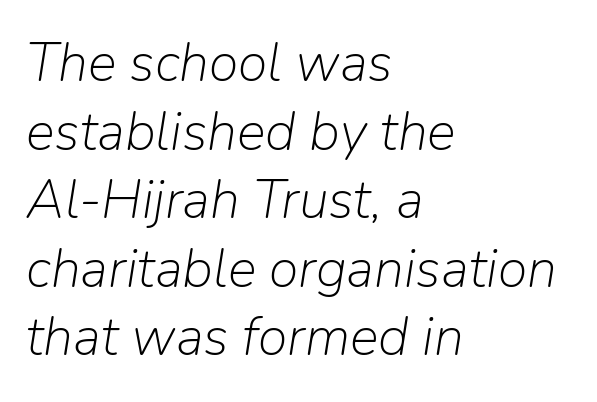
{"italic": "yes", "lean": "right", "slant_degrees": 9, "bold": "no", "weight": "light", "width": "normal", "stroke_contrast": "low", "x_height": "medium", "monospaced": "no", "underline": "no", "align": "left", "line_spacing": "normal", "line_spacing_ratio": 1.27, "letter_spacing": "normal", "letter_spacing_em": 0.0, "glyph_px": 54}
